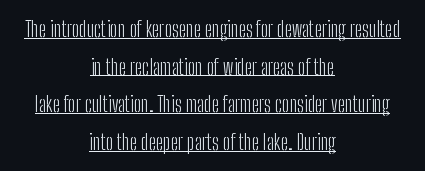
{"italic": "no", "bold": "no", "underline": "yes", "align": "center", "line_spacing_ratio": 1.79, "letter_spacing": "normal", "letter_spacing_em": 0.0, "glyph_px": 21}
